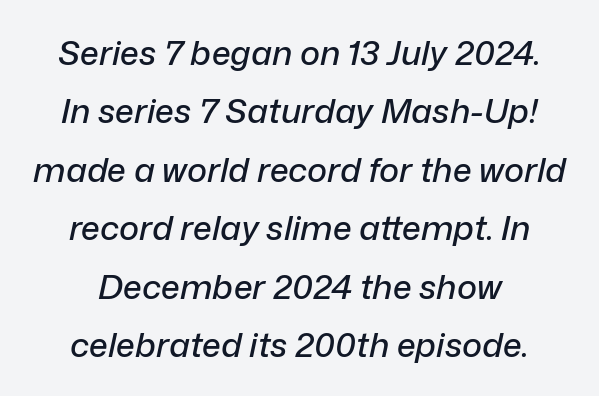
{"italic": "yes", "lean": "right", "slant_degrees": 12, "width": "normal", "stroke_contrast": "low", "x_height": "medium", "monospaced": "no", "underline": "no", "align": "center", "line_spacing_ratio": 1.72, "letter_spacing": "normal", "letter_spacing_em": 0.0, "glyph_px": 34}
